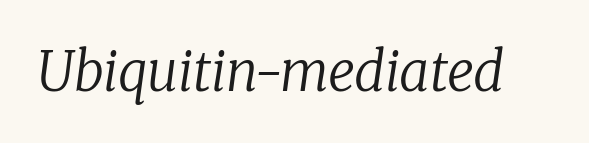
Words float on clear page, feet unadorned. The type family on display is of the serif kind. The face looks like a standard text weight, possibly lighter. This sample has the flowing, uneven cadence of proportional lettering. This sample uses plain, unmodified letter spacing.
